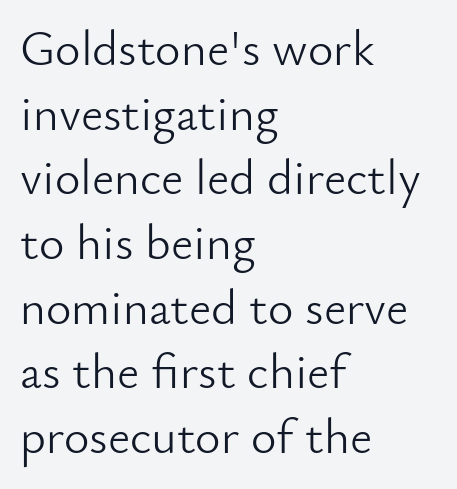
Check the space under the baseline: it is left empty. This rendering leaves character spacing at its baseline value. This is sans-serif lettering, the kind often seen on screens and signage. The leading is moderate, giving the passage an even texture. The face used here is proportionally spaced, like ordinary book or web type. The lines are quadded left.
